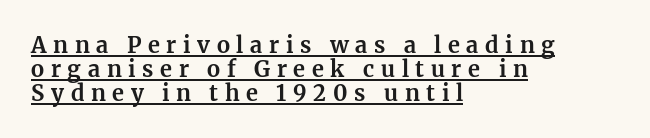
Whoever set this chose condensed vertical rhythm over breathing room. Caption: expanded tracking, letters set apart. Does the copy run flush right? No — it runs flush left. The lettering holds an erect, upright posture throughout.
